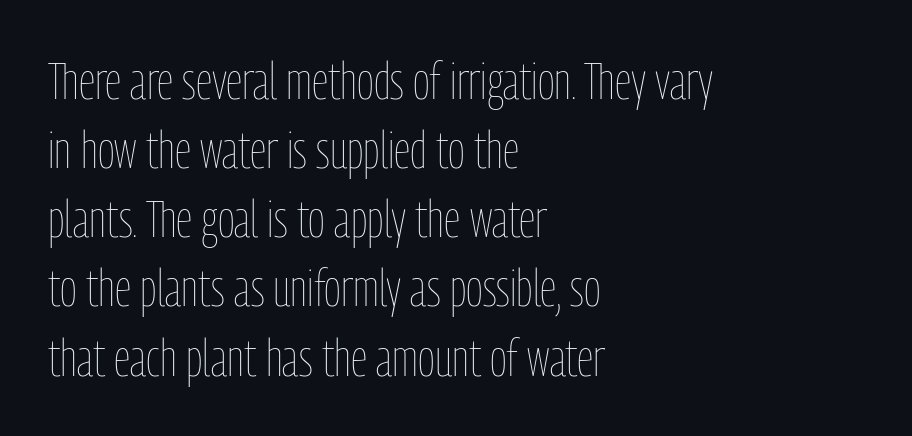
Q: Is the text bold? A: No.
Q: Is the text italic (slanted)? A: No, it is upright.
Q: Is the text underlined? A: No.
Q: How is the paragraph aligned? A: Left-aligned.
Q: Is the spacing between letters normal or unusually wide? A: Normal.
Q: Is the spacing between lines tight, normal or loose? A: Normal.
Q: Width (condensed, normal, or wide)? A: Condensed.
Q: Stroke contrast? A: Low.
Q: x-height? A: Medium.
Q: Monospaced? A: No.
